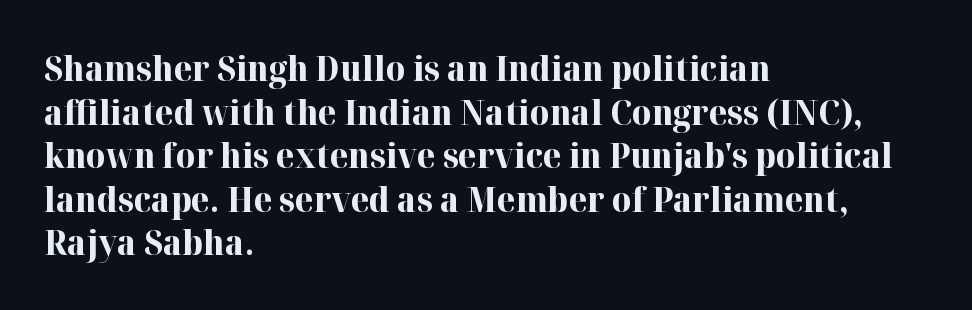
Q: Is the text bold? A: Yes.
Q: Is the text italic (slanted)? A: No, it is upright.
Q: Is the typeface a serif or a sans-serif typeface? A: Serif.
Q: Is the text underlined? A: No.
Q: How is the paragraph aligned? A: Left-aligned.
Q: Is the spacing between letters normal or unusually wide? A: Normal.
Q: Is the spacing between lines tight, normal or loose? A: Normal.
Q: Width (condensed, normal, or wide)? A: Normal.
Q: Stroke contrast? A: High.
Q: x-height? A: Medium.
Q: Monospaced? A: No.
